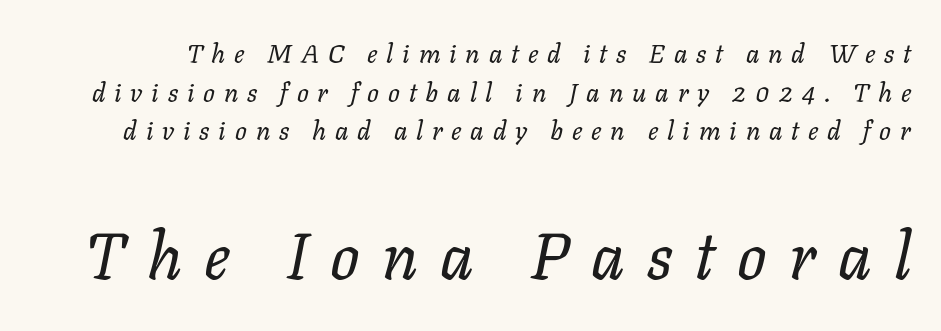
{"italic": "yes", "lean": "right", "slant_degrees": 11, "bold": "no", "weight": "regular", "width": "normal", "stroke_contrast": "low", "x_height": "medium", "monospaced": "no", "underline": "no", "line_spacing": "normal", "line_spacing_ratio": 1.49, "letter_spacing": "wide", "letter_spacing_em": 0.34, "larger_block": "second", "size_ratio": 2.5, "glyph_px": 65}
